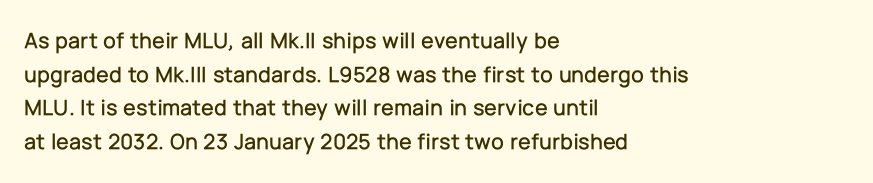
Q: Is the text italic (slanted)? A: No, it is upright.
Q: Is the text underlined? A: No.
Q: How is the paragraph aligned? A: Left-aligned.
Q: Is the spacing between letters normal or unusually wide? A: Normal.
Q: Is the spacing between lines tight, normal or loose? A: Normal.
